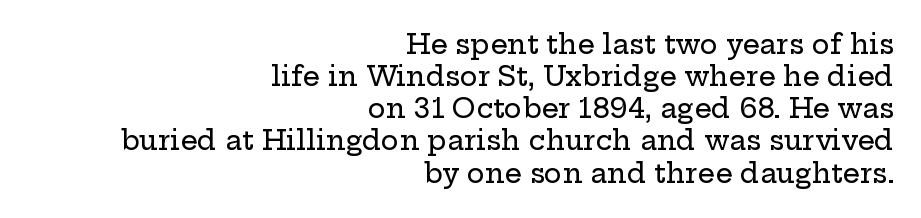
{"italic": "no", "underline": "no", "align": "right", "line_spacing_ratio": 1.19, "letter_spacing": "normal", "letter_spacing_em": 0.0, "glyph_px": 27}
